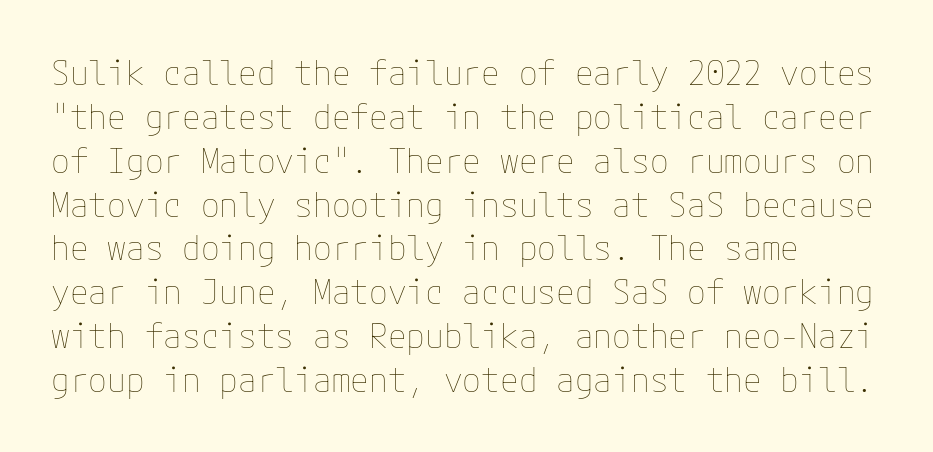
Q: Is the text bold? A: No.
Q: Is the text italic (slanted)? A: No, it is upright.
Q: Is the text underlined? A: No.
Q: Is the spacing between letters normal or unusually wide? A: Normal.
Q: Is the spacing between lines tight, normal or loose? A: Normal.
Q: Width (condensed, normal, or wide)? A: Normal.
Q: Stroke contrast? A: Low.
Q: x-height? A: Medium.
